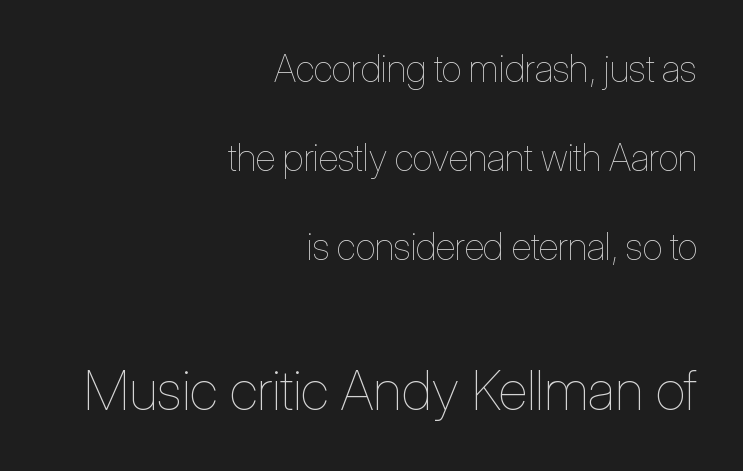
Q: Is the text bold? A: No.
Q: Is the text italic (slanted)? A: No, it is upright.
Q: Is the text underlined? A: No.
Q: How is the paragraph aligned? A: Right-aligned.
Q: Is the spacing between letters normal or unusually wide? A: Normal.
Q: Is the spacing between lines tight, normal or loose? A: Loose.
Q: Which block of text is set in a larger size, the first (top) or the second (bottom)? A: The second (bottom) one.
Q: Width (condensed, normal, or wide)? A: Condensed.
Q: Stroke contrast? A: Low.
Q: x-height? A: Medium.
Q: Monospaced? A: No.
